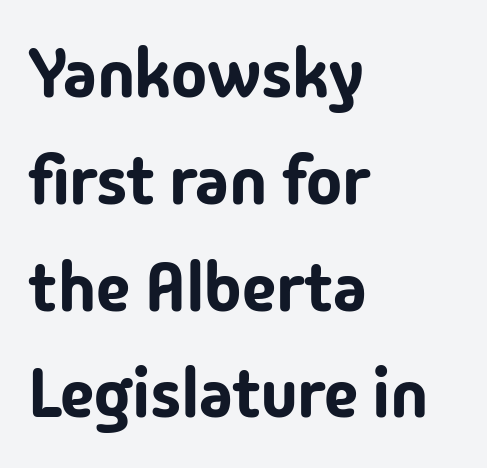
This is sans-serif lettering, the kind often seen on screens and signage. This sample is left-justified, so line endings fall wherever the words run out. Nobody touched the tracking dial on this one. Each letter keeps its own natural width here, so spacing adapts to shape. Leading: standard.
